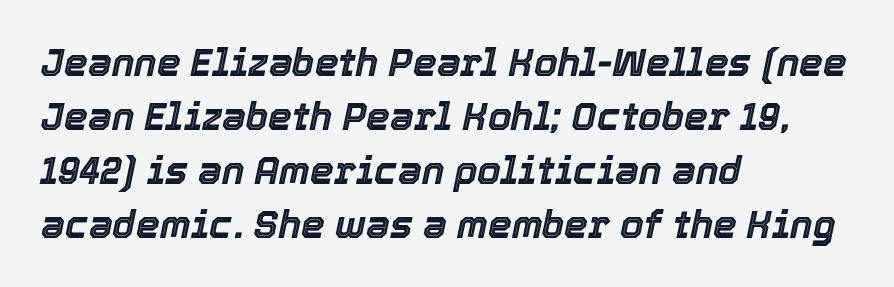
Interline gaps are of average width in this sample. Here the designer chose a conventional face with non-uniform glyph widths. The type is set solid horizontally, with unmodified tracking. Characters are canted at an angle relative to the baseline's perpendicular. The space directly below the letters is spotless. Typeset ragged right — the left edge is the straight one.
